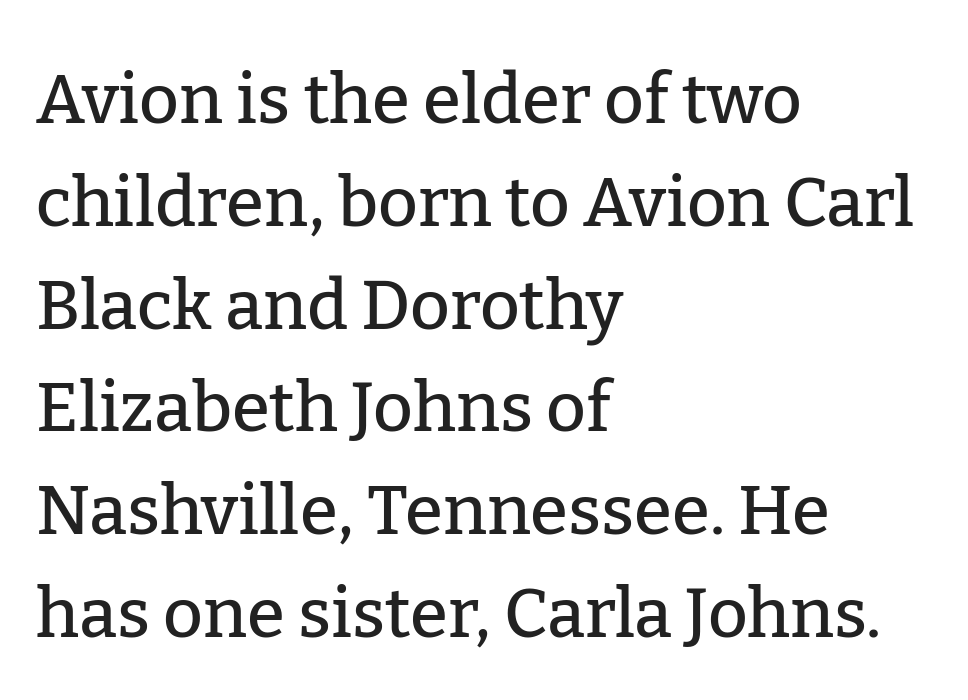
The image shows 69 px serif type, upright; set left-aligned, normal line spacing (1.49x), normal letter spacing, not underlined; low stroke contrast and a medium x-height.
